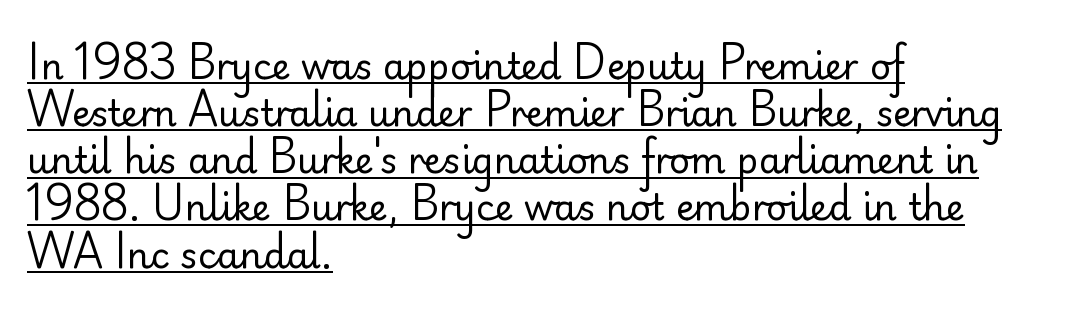
The image shows 36 px regular-weight sans-serif type, upright; set left-aligned, normal line spacing (1.31x), normal letter spacing, underlined; low stroke contrast and a small x-height.
